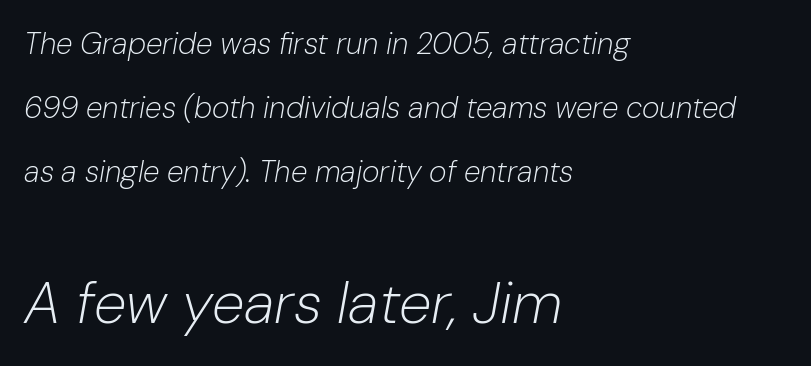
The image shows 59 px light type, italic (leaning right); set left-aligned, loose line spacing (2.14x), normal letter spacing, not underlined; the second (bottom) block is 1.97x larger; low stroke contrast and a medium x-height.
